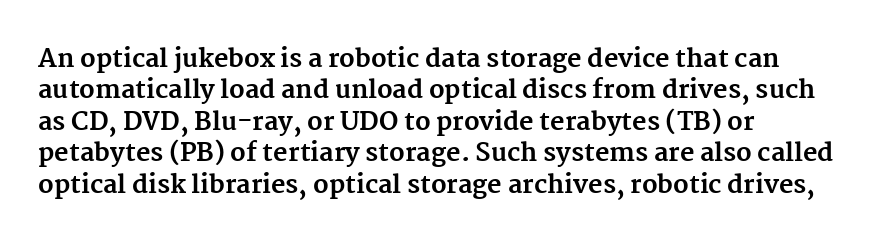
Horizontal alignment here is leftward, the default for most running prose. These lines were composed using upright roman letters. Quick note: underline off. Words appear dense and cohesive because spacing is normal. Honestly, the row spacing looks completely unremarkable. Heft: maximum for text — a bold.
